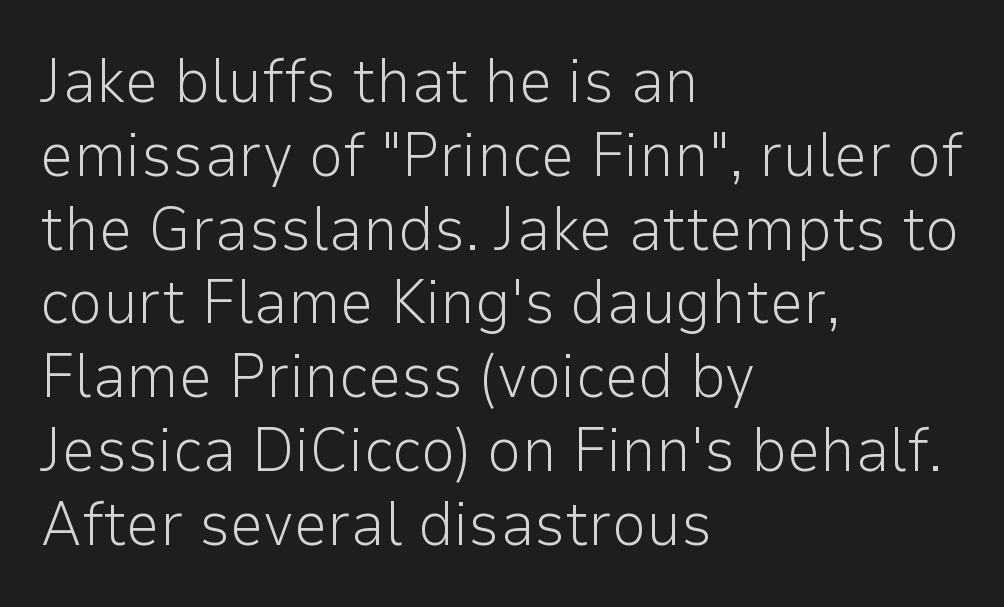
{"serif": "no", "italic": "no", "bold": "no", "weight": "light", "width": "normal", "stroke_contrast": "low", "x_height": "medium", "monospaced": "no", "underline": "no", "align": "left", "line_spacing_ratio": 1.21, "letter_spacing": "normal", "letter_spacing_em": 0.0, "glyph_px": 61}
